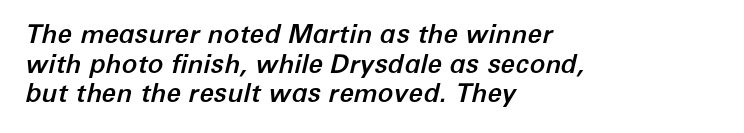
{"italic": "yes", "lean": "right", "slant_degrees": 12, "underline": "no", "align": "left", "line_spacing": "tight", "line_spacing_ratio": 1.14, "letter_spacing": "normal", "letter_spacing_em": 0.0, "glyph_px": 26}
